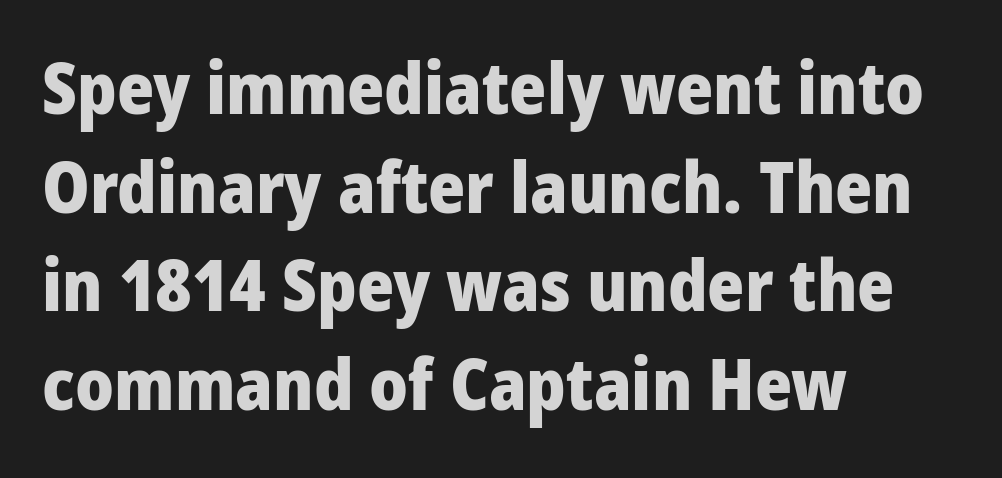
{"serif": "no", "italic": "no", "bold": "yes", "weight": "heavy", "width": "condensed", "stroke_contrast": "low", "x_height": "large", "monospaced": "no", "underline": "no", "align": "left", "line_spacing": "normal", "line_spacing_ratio": 1.39, "letter_spacing": "normal", "letter_spacing_em": 0.0, "glyph_px": 71}
